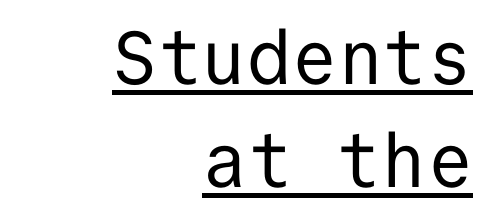
Here the designer chose a console-style face with uniform glyph widths. The setting favours the right margin, as signatures and pull-quotes sometimes do. Weight: not bold — regular or lighter. Style check: upright. The type is set solid horizontally, with unmodified tracking. Type style note: lacks serifs.
